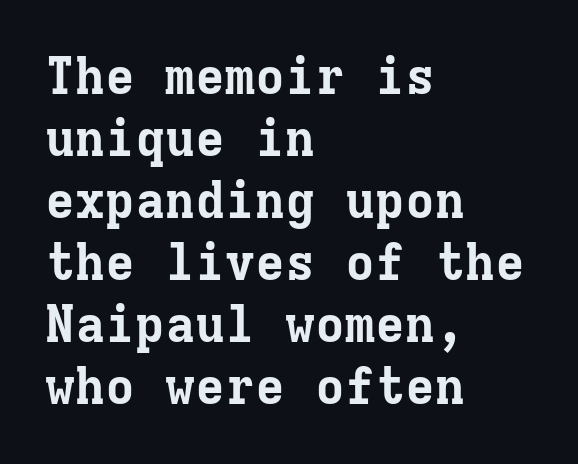
Look at the stroke-to-counter ratio: heavy, a bold. This is roman type, the default non-slanted kind. The gap between lines stays unmarked. Do the characters align in a grid? Yes, the font is monospaced. In CSS terms this would be text-align: left. You can tell from the footed stems that serif type was used.
